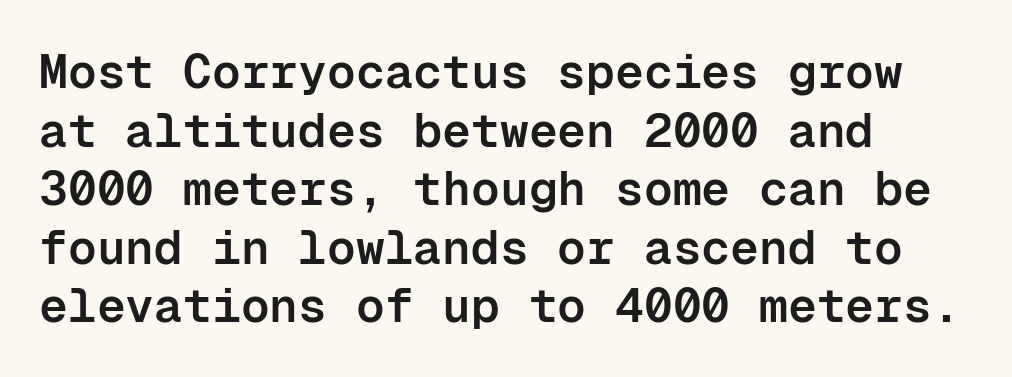
The characters look somewhat weighty, a semibold short of true bold. The letters march in equal steps, a hallmark of fixed-pitch type. The tracking reads as untouched default to a designer's eye. Unlike a traditional serif, this face leaves its strokes unadorned.
